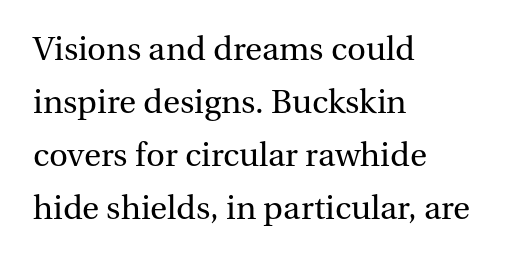
{"serif": "yes", "italic": "no", "bold": "no", "weight": "regular", "width": "normal", "stroke_contrast": "medium", "x_height": "medium", "monospaced": "no", "underline": "no", "align": "left", "line_spacing": "normal", "line_spacing_ratio": 1.51, "letter_spacing": "normal", "letter_spacing_em": 0.0, "glyph_px": 35}
